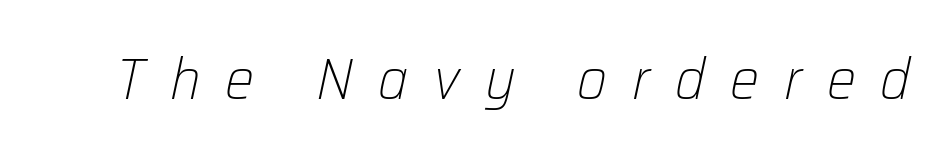
{"italic": "yes", "lean": "right", "slant_degrees": 12, "bold": "no", "weight": "light", "width": "normal", "stroke_contrast": "low", "x_height": "medium", "monospaced": "no", "underline": "no", "letter_spacing": "wide", "letter_spacing_em": 0.43, "glyph_px": 58}
